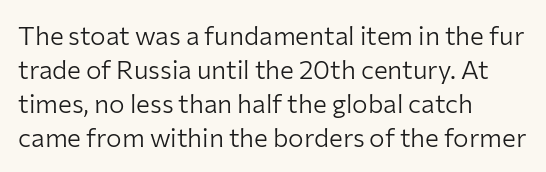
{"italic": "no", "bold": "no", "underline": "no", "align": "left", "line_spacing": "normal", "line_spacing_ratio": 1.31, "letter_spacing": "normal", "letter_spacing_em": 0.0, "glyph_px": 26}
